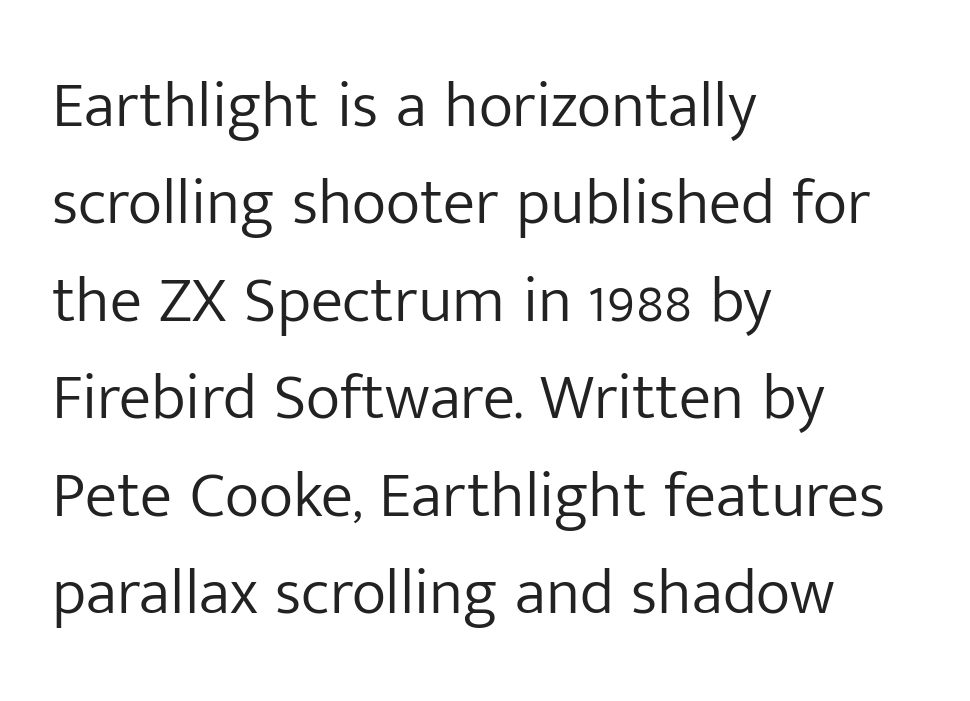
The face used here is proportionally spaced, like ordinary book or web type. Unmarked baselines from the first word to the last. Typeset ragged right — the left edge is the straight one. I'd call this a sans setting — the letters go barefoot. Weight: in the light-to-regular range. If you measured baseline to baseline, you'd find a middling distance.
